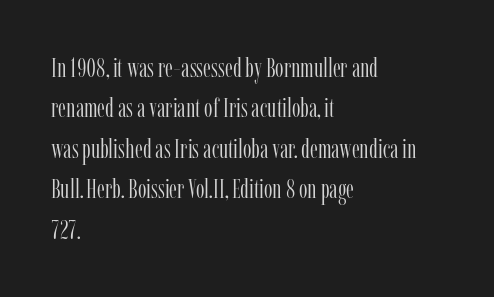
The passage shown stacks its lines at a standard gap. Students, note that the glyphs here touch the page at normal intervals. This reads as an unemphasized weight, regular at the heaviest. Typeset ragged right — the left edge is the straight one. No italicization has been applied; the sample stays upright.
